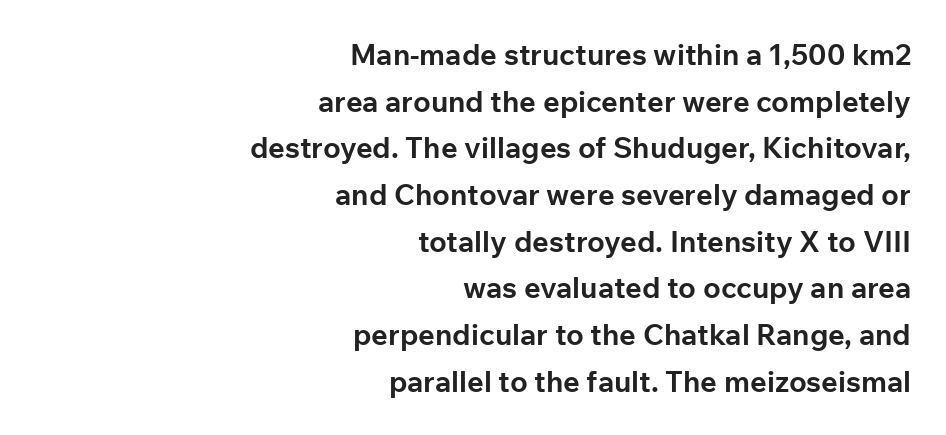
{"serif": "no", "italic": "no", "bold": "yes", "weight": "bold", "width": "normal", "stroke_contrast": "low", "x_height": "medium", "monospaced": "no", "underline": "no", "align": "right", "line_spacing": "normal", "line_spacing_ratio": 1.61, "letter_spacing": "normal", "letter_spacing_em": 0.0, "glyph_px": 29}
